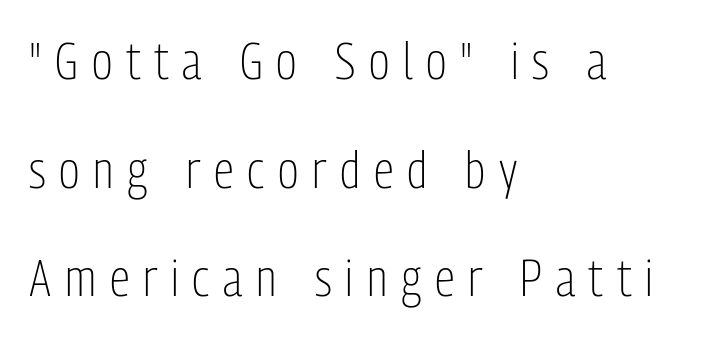
{"serif": "no", "italic": "no", "bold": "no", "weight": "light", "width": "condensed", "stroke_contrast": "low", "x_height": "medium", "monospaced": "no", "underline": "no", "align": "left", "line_spacing": "loose", "line_spacing_ratio": 2.13, "letter_spacing": "wide", "letter_spacing_em": 0.27, "glyph_px": 51}
